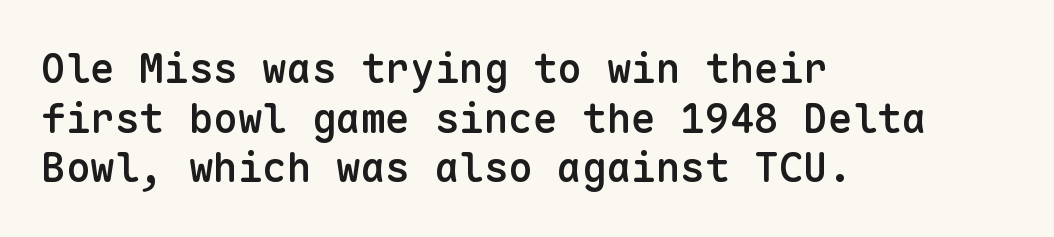
Q: Is the text bold? A: Semi-bold.
Q: Is the text italic (slanted)? A: No, it is upright.
Q: Is the typeface a serif or a sans-serif typeface? A: Sans-serif.
Q: Is the text underlined? A: No.
Q: How is the paragraph aligned? A: Left-aligned.
Q: Is the spacing between letters normal or unusually wide? A: Normal.
Q: Width (condensed, normal, or wide)? A: Normal.
Q: Stroke contrast? A: Low.
Q: x-height? A: Medium.
Q: Monospaced? A: Yes.
